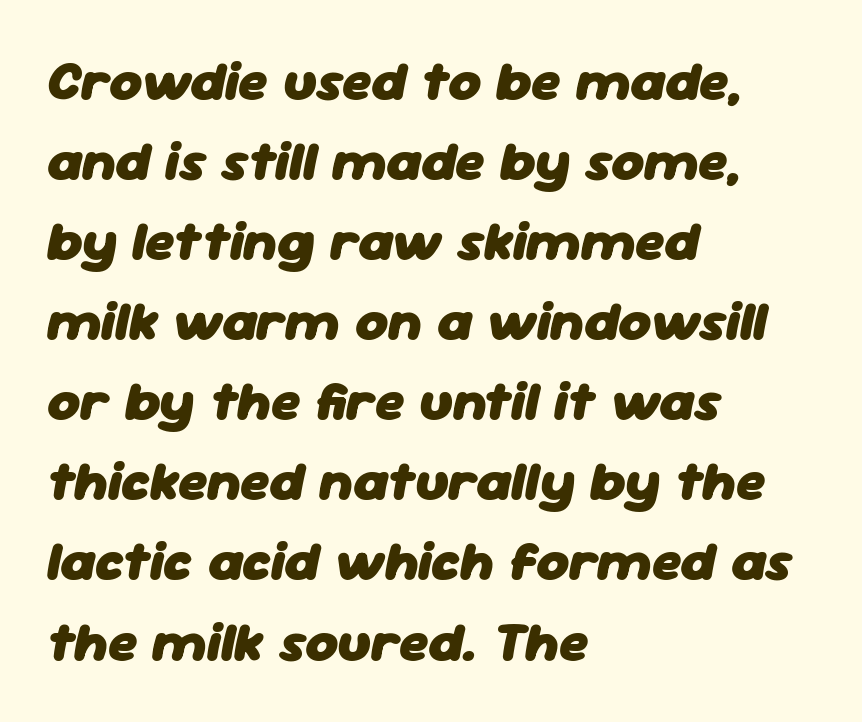
Leading matches the norm, producing a regular column. Compared with ordinary roman type, these characters are visibly tilted. Short and long lines alike share a common starting point at left. Words float on clear page, feet unadorned.
